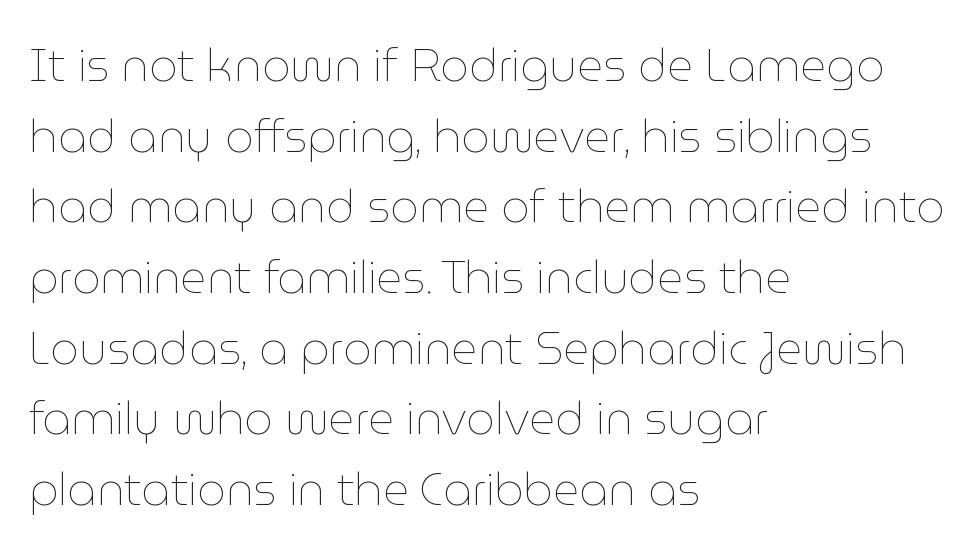
The image shows 45 px thin type, upright; set left-aligned, normal line spacing (1.57x), normal letter spacing, not underlined; low stroke contrast and a medium x-height.
